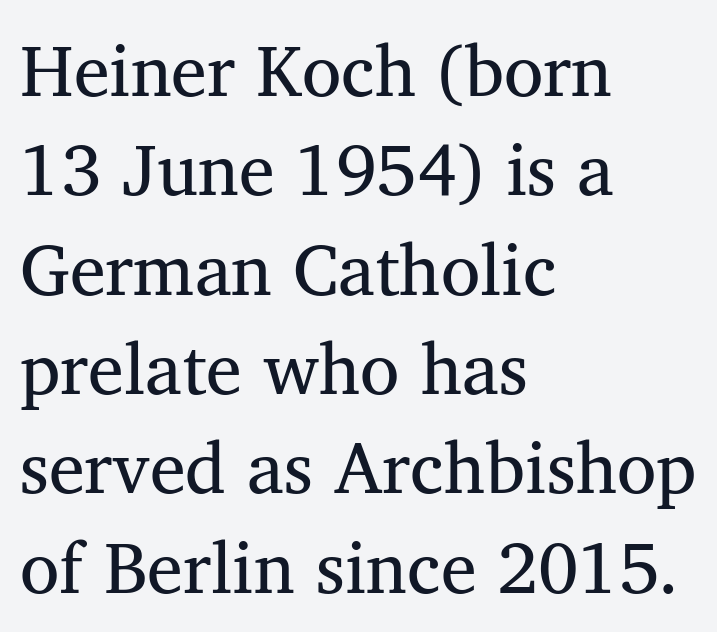
{"serif": "yes", "bold": "no", "weight": "regular", "width": "normal", "stroke_contrast": "medium", "x_height": "medium", "monospaced": "no", "underline": "no", "align": "left", "line_spacing": "normal", "line_spacing_ratio": 1.38, "letter_spacing": "normal", "letter_spacing_em": 0.0, "glyph_px": 72}
